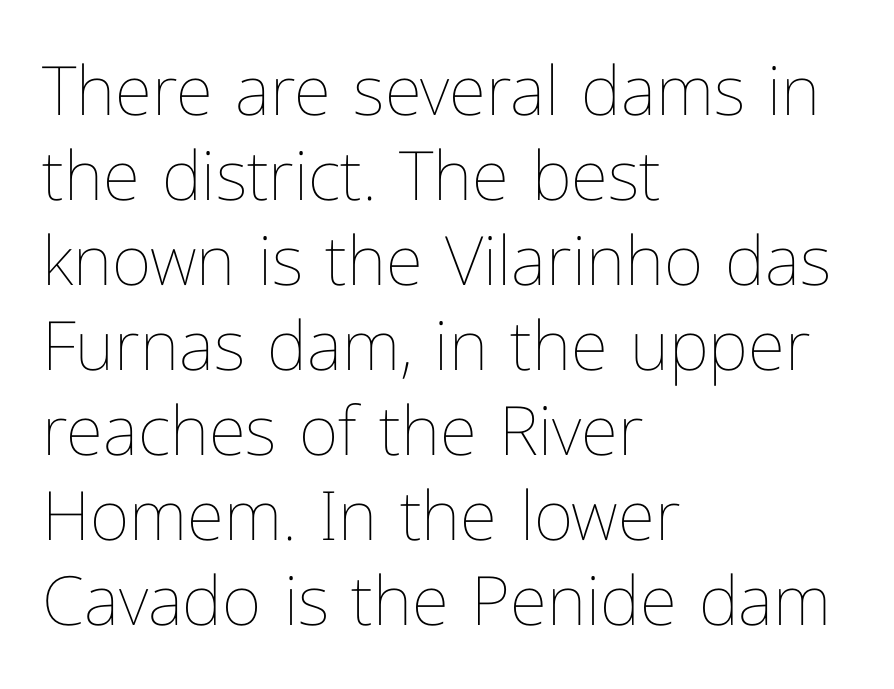
{"italic": "no", "bold": "no", "weight": "thin", "width": "normal", "stroke_contrast": "low", "x_height": "medium", "monospaced": "no", "underline": "no", "align": "left", "line_spacing": "normal", "line_spacing_ratio": 1.25, "letter_spacing": "normal", "letter_spacing_em": 0.0, "glyph_px": 68}
